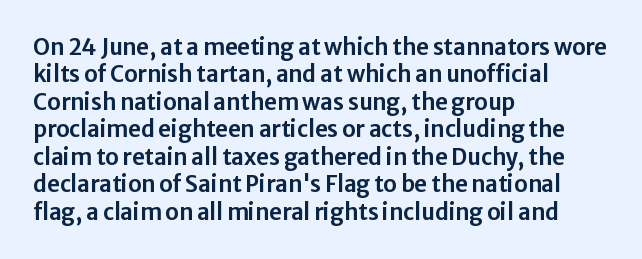
Q: Is the text italic (slanted)? A: No, it is upright.
Q: Is the text underlined? A: No.
Q: How is the paragraph aligned? A: Left-aligned.
Q: Is the spacing between letters normal or unusually wide? A: Normal.
Q: Is the spacing between lines tight, normal or loose? A: Normal.
